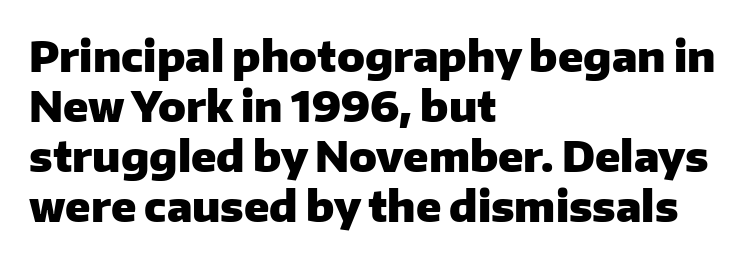
The image shows 41 px heavy sans-serif type, upright; set left-aligned, line spacing 1.22x, normal letter spacing, not underlined; low stroke contrast and a medium x-height.
